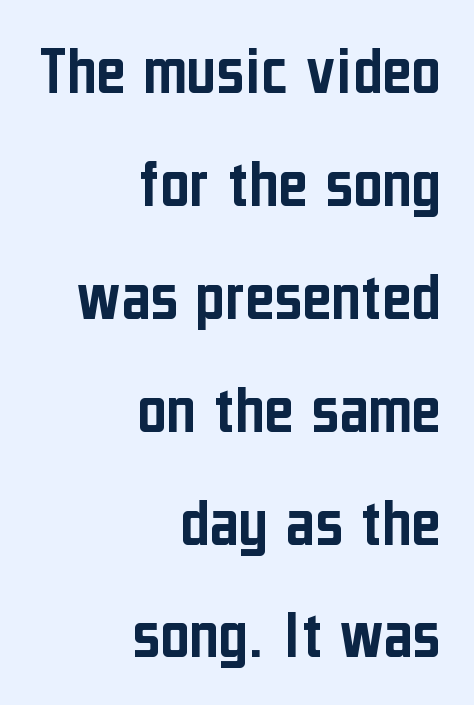
{"serif": "no", "italic": "no", "width": "condensed", "stroke_contrast": "low", "x_height": "medium", "monospaced": "no", "underline": "no", "align": "right", "line_spacing": "normal", "line_spacing_ratio": 1.59, "letter_spacing": "normal", "letter_spacing_em": 0.0, "glyph_px": 71}
